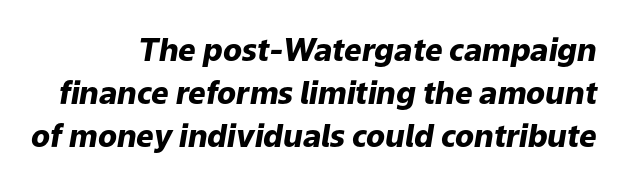
Q: Is the text bold? A: Yes.
Q: Is the text italic (slanted)? A: Yes, it leans right by about 9 degrees.
Q: Is the text underlined? A: No.
Q: Is the spacing between letters normal or unusually wide? A: Normal.
Q: Is the spacing between lines tight, normal or loose? A: Normal.
Q: Width (condensed, normal, or wide)? A: Normal.
Q: Stroke contrast? A: Low.
Q: x-height? A: Medium.
Q: Monospaced? A: No.
